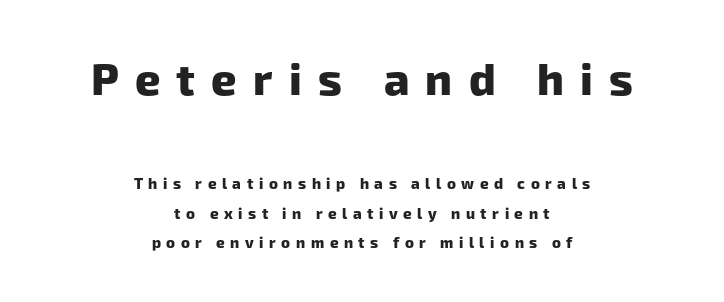
The image shows 44 px heavy sans-serif type; set centered, loose line spacing (1.99x), unusually wide letter spacing (+0.37 em), not underlined; the first (top) block is 2.93x larger; low stroke contrast and a medium x-height.
